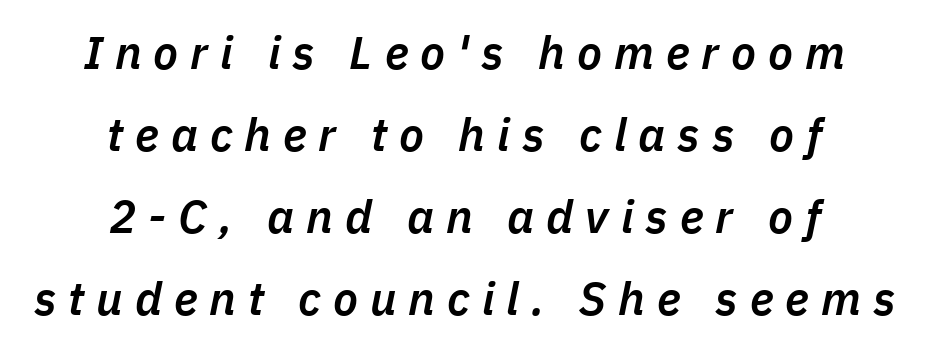
Q: Is the text bold? A: Semi-bold.
Q: Is the text italic (slanted)? A: Yes, it leans right by about 11 degrees.
Q: Is the text underlined? A: No.
Q: How is the paragraph aligned? A: Centered.
Q: Is the spacing between letters normal or unusually wide? A: Unusually wide.
Q: Width (condensed, normal, or wide)? A: Normal.
Q: Stroke contrast? A: Low.
Q: x-height? A: Medium.
Q: Monospaced? A: No.
